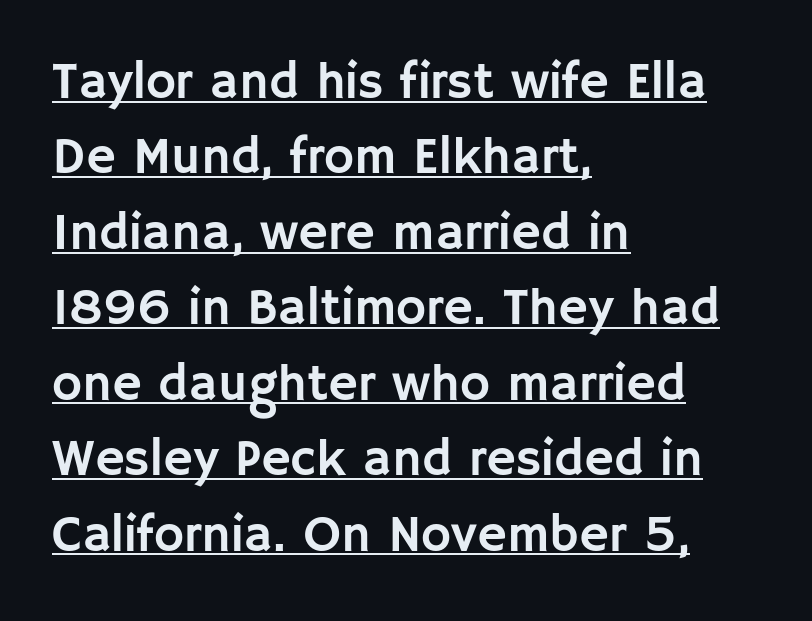
{"serif": "no", "italic": "no", "width": "normal", "stroke_contrast": "low", "x_height": "large", "monospaced": "no", "underline": "yes", "align": "left", "line_spacing": "normal", "line_spacing_ratio": 1.48, "letter_spacing": "normal", "letter_spacing_em": 0.0, "glyph_px": 51}
